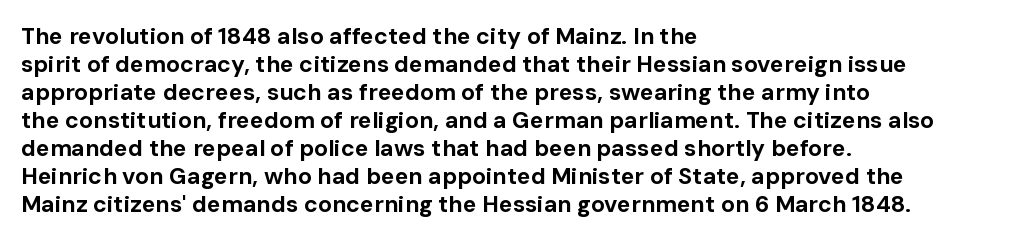
Look at the stroke-to-counter ratio: heavy, a bold. Ordinary non-slanted type is in use. The baseline area is clear. The setting favours the left margin, as ordinary paragraphs usually do. Look at the tracking — it's just the regular setting, nothing added.
